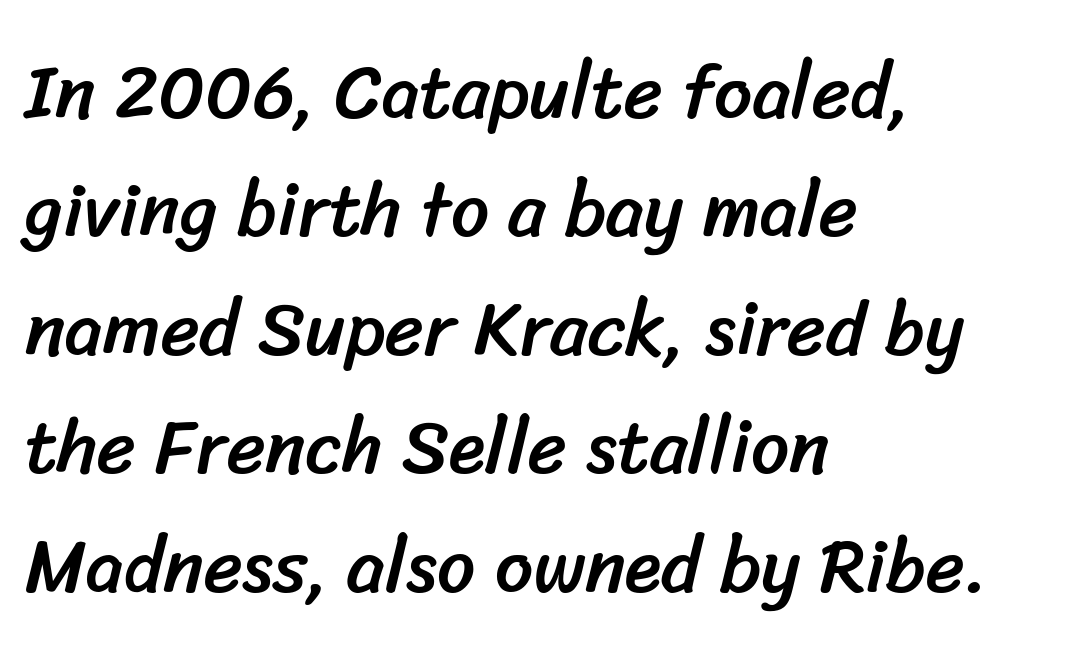
Q: Is the typeface a serif or a sans-serif typeface? A: Sans-serif.
Q: Is the text underlined? A: No.
Q: How is the paragraph aligned? A: Left-aligned.
Q: Is the spacing between letters normal or unusually wide? A: Normal.
Q: Is the spacing between lines tight, normal or loose? A: Normal.
Q: Width (condensed, normal, or wide)? A: Normal.
Q: Stroke contrast? A: Low.
Q: x-height? A: Medium.
Q: Monospaced? A: No.
